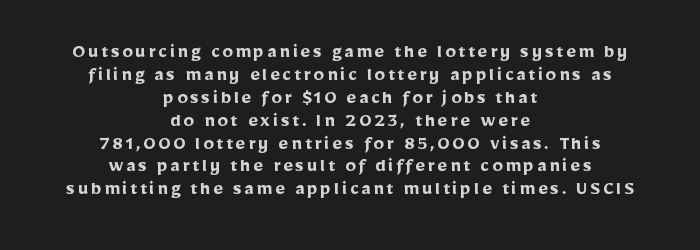
Q: Is the text bold? A: Yes.
Q: Is the text italic (slanted)? A: No, it is upright.
Q: Is the text underlined? A: No.
Q: How is the paragraph aligned? A: Centered.
Q: Is the spacing between lines tight, normal or loose? A: Tight.
